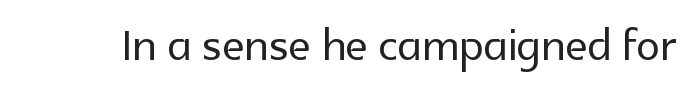
Q: Is the text italic (slanted)? A: No, it is upright.
Q: Is the typeface a serif or a sans-serif typeface? A: Sans-serif.
Q: Is the text underlined? A: No.
Q: Is the spacing between letters normal or unusually wide? A: Normal.
Q: Width (condensed, normal, or wide)? A: Normal.
Q: x-height? A: Medium.
Q: Monospaced? A: No.
